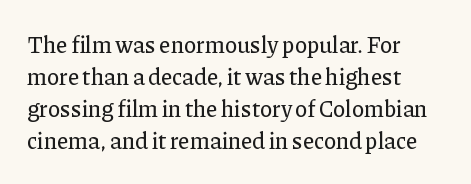
Q: Is the text italic (slanted)? A: No, it is upright.
Q: Is the text underlined? A: No.
Q: How is the paragraph aligned? A: Left-aligned.
Q: Is the spacing between letters normal or unusually wide? A: Normal.
Q: Is the spacing between lines tight, normal or loose? A: Normal.
